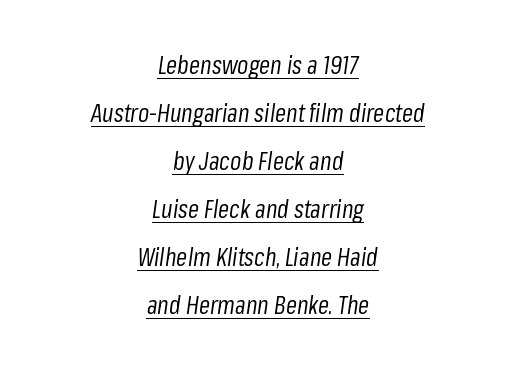
{"italic": "yes", "lean": "right", "slant_degrees": 8, "bold": "no", "underline": "yes", "align": "center", "line_spacing": "loose", "line_spacing_ratio": 1.92, "letter_spacing": "normal", "letter_spacing_em": 0.0, "glyph_px": 25}
